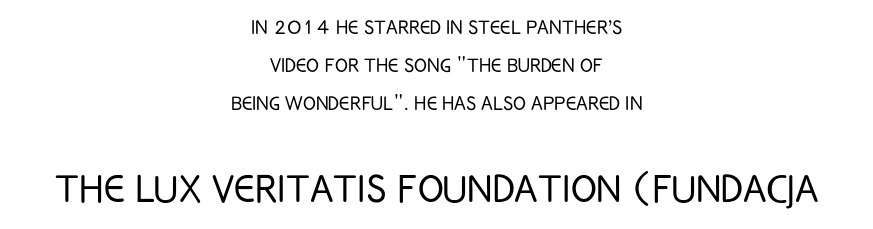
The image shows 48 px light, condensed sans-serif type, upright; set centered, normal line spacing (1.58x), normal letter spacing, not underlined; the second (bottom) block is 2.0x larger; low stroke contrast and a large x-height.
